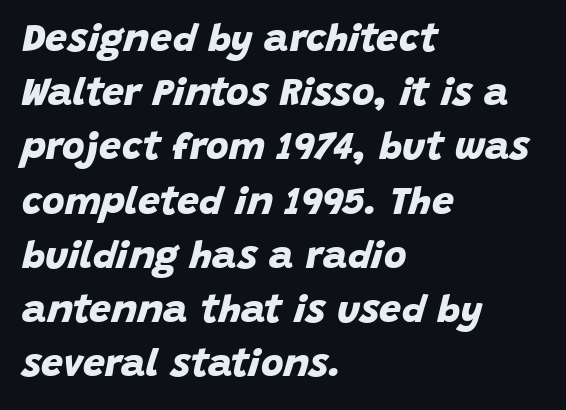
Q: Is the text bold? A: Yes.
Q: Is the typeface a serif or a sans-serif typeface? A: Sans-serif.
Q: Is the text underlined? A: No.
Q: How is the paragraph aligned? A: Left-aligned.
Q: Is the spacing between letters normal or unusually wide? A: Normal.
Q: Is the spacing between lines tight, normal or loose? A: Normal.
Q: Width (condensed, normal, or wide)? A: Normal.
Q: Stroke contrast? A: Low.
Q: x-height? A: Large.
Q: Monospaced? A: No.
